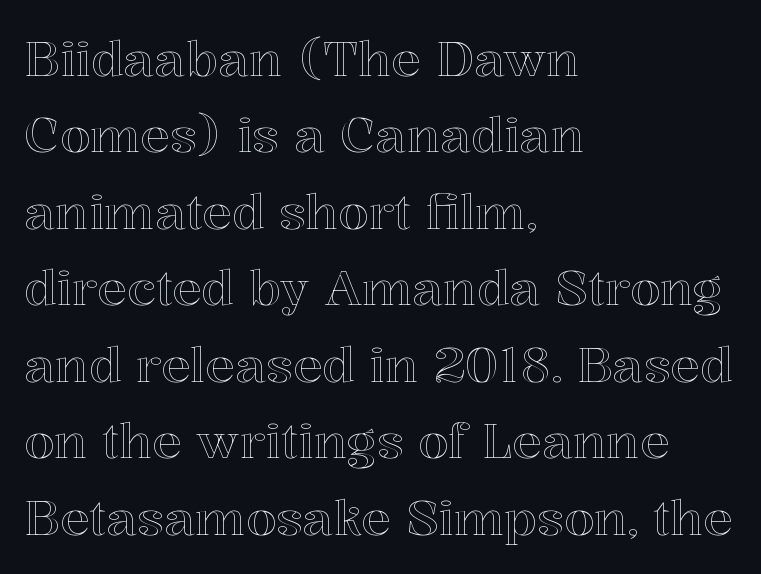
{"italic": "no", "width": "normal", "x_height": "medium", "monospaced": "no", "underline": "no", "align": "left", "line_spacing": "normal", "line_spacing_ratio": 1.56, "letter_spacing": "normal", "letter_spacing_em": 0.0, "glyph_px": 49}
